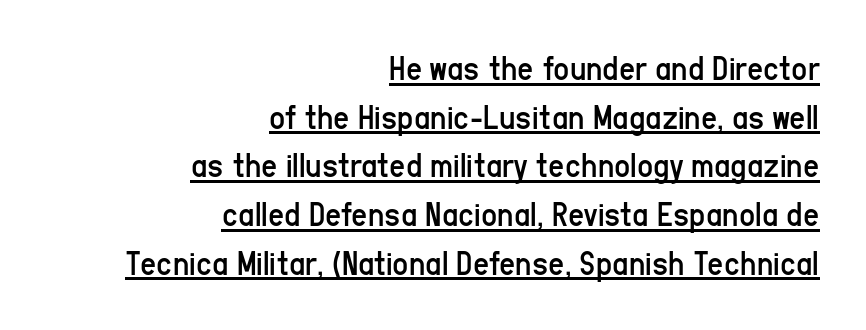
Q: Is the text bold? A: No.
Q: Is the text italic (slanted)? A: No, it is upright.
Q: Is the typeface a serif or a sans-serif typeface? A: Sans-serif.
Q: Is the text underlined? A: Yes.
Q: How is the paragraph aligned? A: Right-aligned.
Q: Is the spacing between letters normal or unusually wide? A: Normal.
Q: Is the spacing between lines tight, normal or loose? A: Normal.
Q: Width (condensed, normal, or wide)? A: Condensed.
Q: Stroke contrast? A: Low.
Q: x-height? A: Medium.
Q: Monospaced? A: No.
